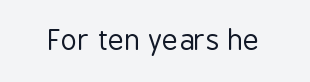
These lines are composed in type without serifs. Type without underlining. The letters advance in unequal steps, a hallmark of proportional type. Words appear dense and cohesive because spacing is normal.
